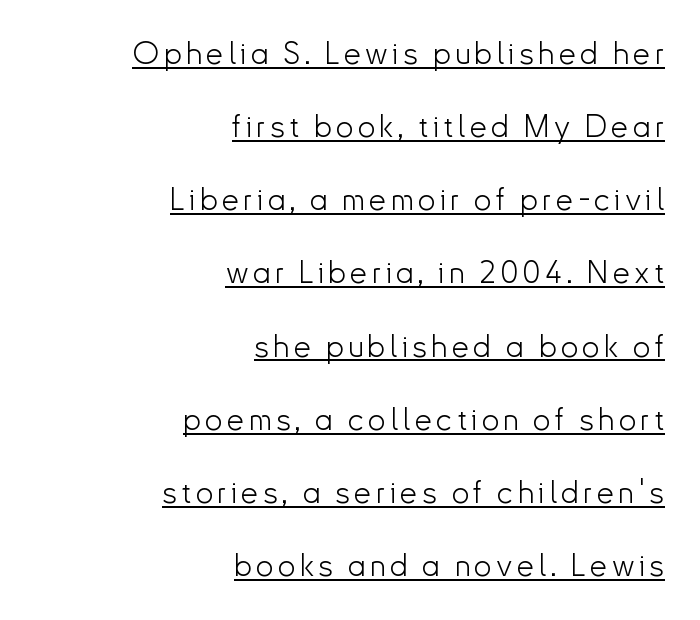
Compared with a flush-left layout, this one pins lines to the opposite, right side. The passage shown is typed in a proportional face where columns would drift. Letterform terminals end flat and unadorned throughout the passage. These lines were composed using upright roman letters.
